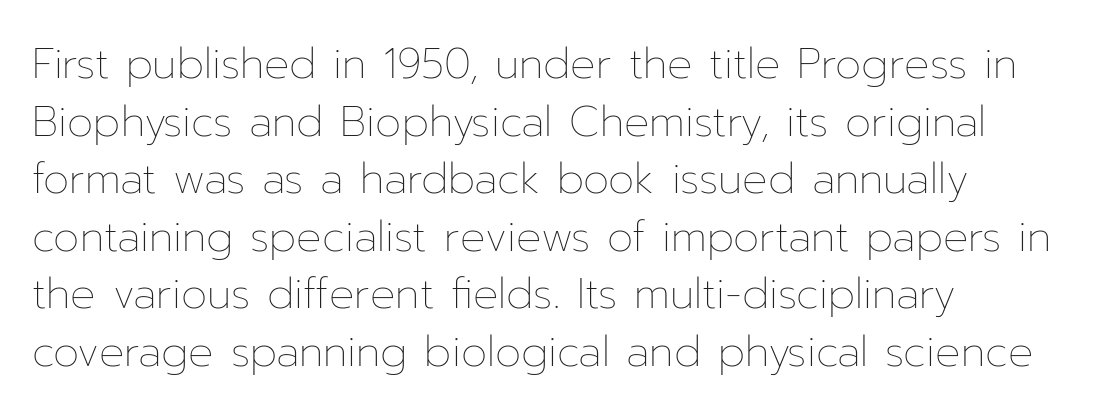
Q: Is the text bold? A: No.
Q: Is the text italic (slanted)? A: No, it is upright.
Q: Is the text underlined? A: No.
Q: How is the paragraph aligned? A: Left-aligned.
Q: Is the spacing between letters normal or unusually wide? A: Normal.
Q: Is the spacing between lines tight, normal or loose? A: Normal.
Q: Width (condensed, normal, or wide)? A: Normal.
Q: Stroke contrast? A: Low.
Q: x-height? A: Medium.
Q: Monospaced? A: No.
